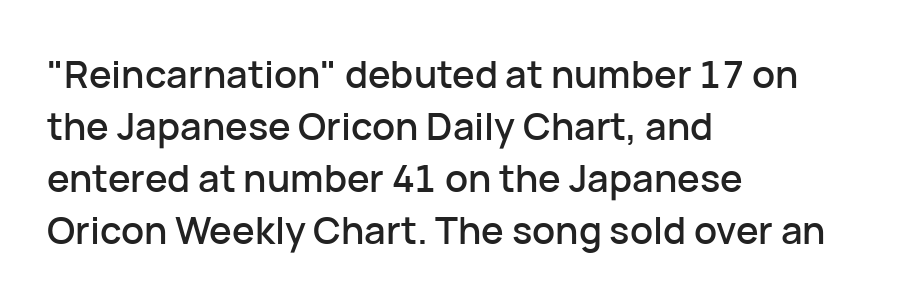
{"serif": "no", "italic": "no", "width": "normal", "stroke_contrast": "low", "x_height": "medium", "monospaced": "no", "underline": "no", "align": "left", "line_spacing": "normal", "line_spacing_ratio": 1.37, "letter_spacing": "normal", "letter_spacing_em": 0.0, "glyph_px": 38}
